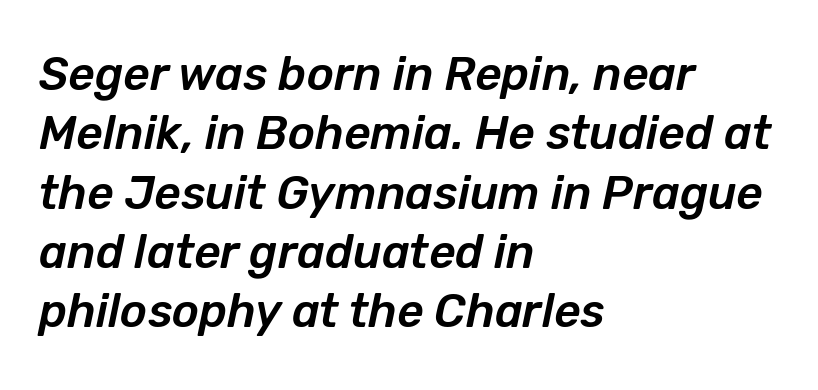
{"italic": "yes", "lean": "right", "slant_degrees": 12, "width": "normal", "stroke_contrast": "low", "x_height": "medium", "monospaced": "no", "underline": "no", "align": "left", "line_spacing": "normal", "line_spacing_ratio": 1.29, "letter_spacing": "normal", "letter_spacing_em": 0.0, "glyph_px": 46}
